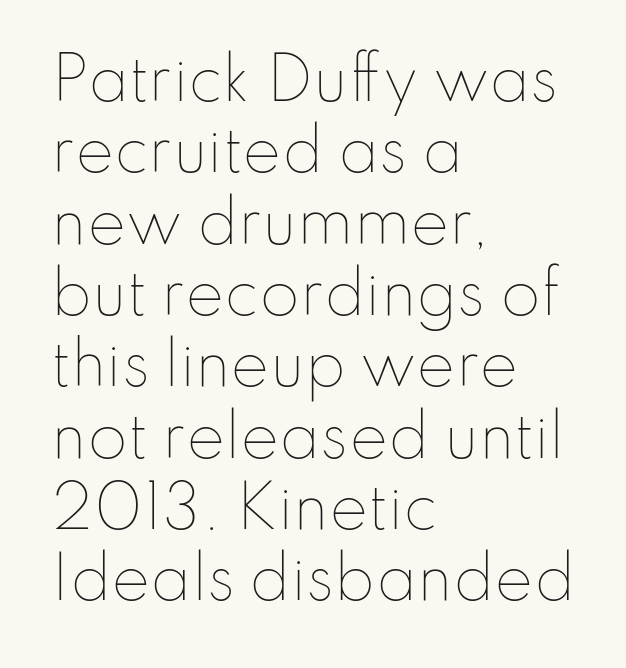
{"italic": "no", "bold": "no", "weight": "thin", "width": "normal", "stroke_contrast": "low", "x_height": "small", "monospaced": "no", "underline": "no", "align": "left", "line_spacing_ratio": 1.23, "letter_spacing": "normal", "letter_spacing_em": 0.0, "glyph_px": 58}
